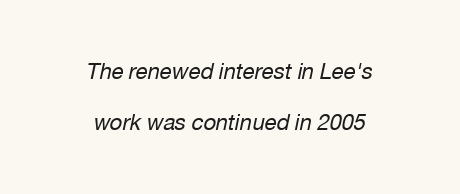
Q: Is the text bold? A: No.
Q: Is the text italic (slanted)? A: Yes, it leans right by about 12 degrees.
Q: Is the text underlined? A: No.
Q: How is the paragraph aligned? A: Centered.
Q: Is the spacing between letters normal or unusually wide? A: Normal.
Q: Is the spacing between lines tight, normal or loose? A: Loose.
